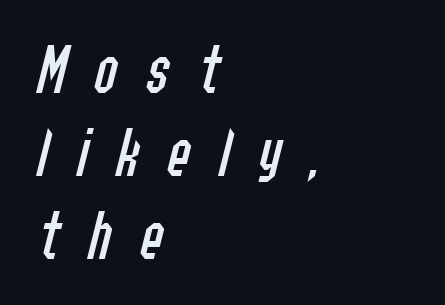
Here the designer chose a conventional face with non-uniform glyph widths. The weight tops out at a normal text grade. Teacher's note: observe the even left margin — that is flush-left alignment. The axis of the letterforms is tilted away from vertical. Any mark beneath the type? The region is blank. Someone cranked the tracking dial way up on this one.
